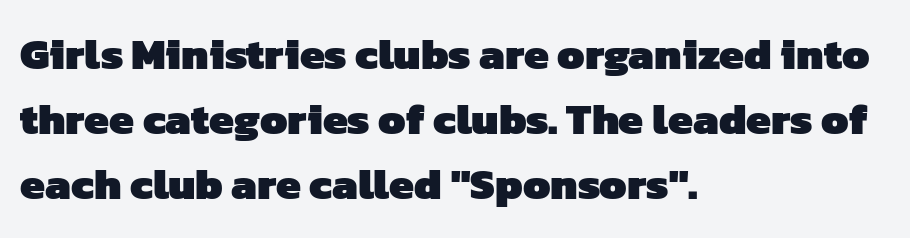
{"serif": "no", "bold": "yes", "weight": "heavy", "width": "normal", "stroke_contrast": "low", "x_height": "medium", "monospaced": "no", "underline": "no", "align": "left", "line_spacing": "normal", "line_spacing_ratio": 1.48, "letter_spacing": "normal", "letter_spacing_em": 0.0, "glyph_px": 44}
